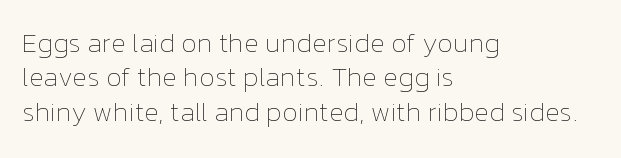
Q: Is the text bold? A: No.
Q: Is the text italic (slanted)? A: No, it is upright.
Q: Is the text underlined? A: No.
Q: How is the paragraph aligned? A: Left-aligned.
Q: Is the spacing between letters normal or unusually wide? A: Normal.
Q: Is the spacing between lines tight, normal or loose? A: Normal.
